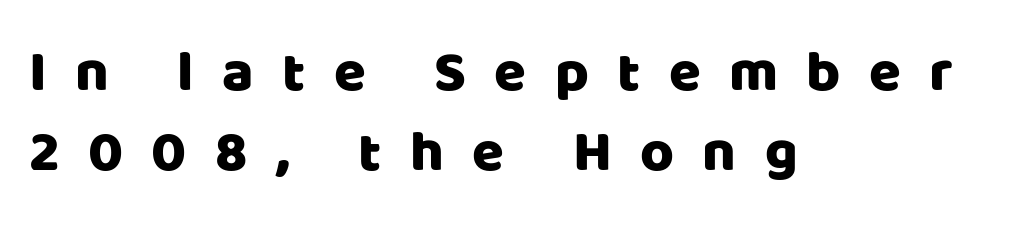
{"serif": "no", "italic": "no", "width": "normal", "stroke_contrast": "low", "x_height": "large", "monospaced": "no", "underline": "no", "align": "left", "line_spacing": "normal", "line_spacing_ratio": 1.38, "letter_spacing": "wide", "letter_spacing_em": 0.49, "glyph_px": 58}
